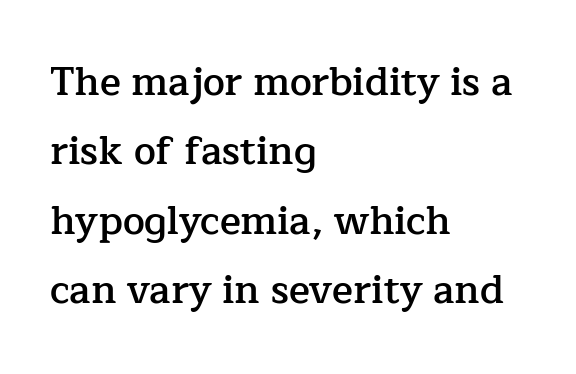
A serif font was chosen for this passage. Horizontal alignment here is leftward, the default for most running prose. No extra tracking has been applied to these lines. The foot of each line stays bare and open. The typography opts for an upright posture over an oblique one.
